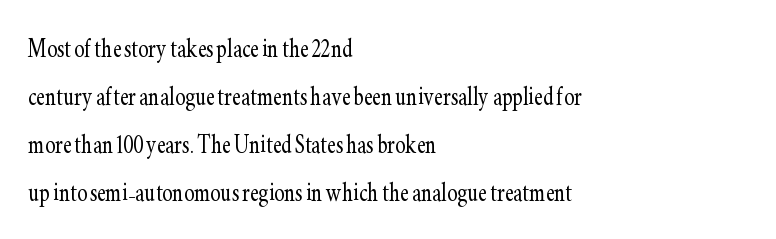
Q: Is the text bold? A: No.
Q: Is the text italic (slanted)? A: No, it is upright.
Q: Is the typeface a serif or a sans-serif typeface? A: Serif.
Q: Is the text underlined? A: No.
Q: How is the paragraph aligned? A: Left-aligned.
Q: Is the spacing between letters normal or unusually wide? A: Normal.
Q: Is the spacing between lines tight, normal or loose? A: Normal.
Q: Width (condensed, normal, or wide)? A: Condensed.
Q: Stroke contrast? A: Low.
Q: x-height? A: Small.
Q: Monospaced? A: No.
